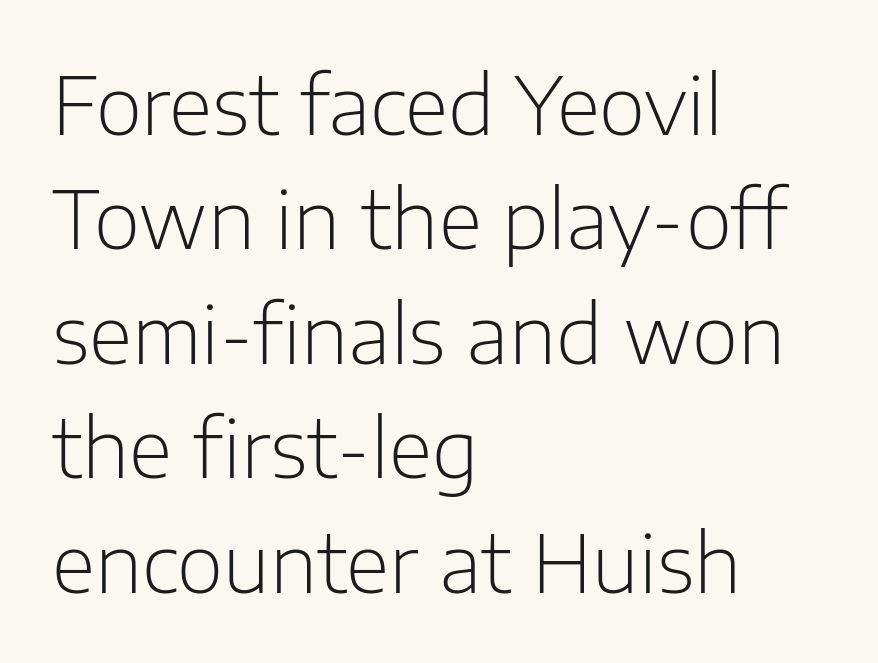
{"serif": "no", "italic": "no", "bold": "no", "weight": "light", "width": "normal", "stroke_contrast": "low", "x_height": "medium", "monospaced": "no", "underline": "no", "align": "left", "line_spacing": "normal", "line_spacing_ratio": 1.43, "letter_spacing": "normal", "letter_spacing_em": 0.0, "glyph_px": 80}
